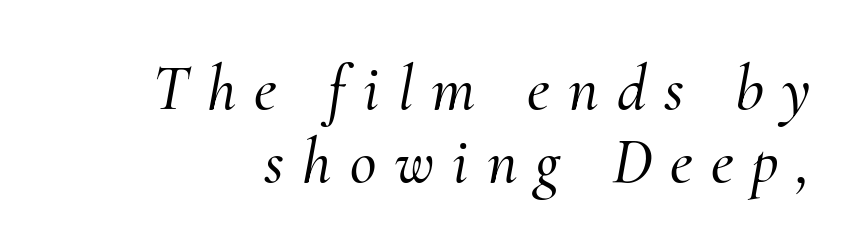
This sample has the flowing, uneven cadence of proportional lettering. If you drew a line through each stem, it would be angled. The strip under each line holds only bare page. The font family rendered here belongs to the serif group. The rendering inserts visible extra space after every character. The passage shown stacks its lines with hardly any gap.
